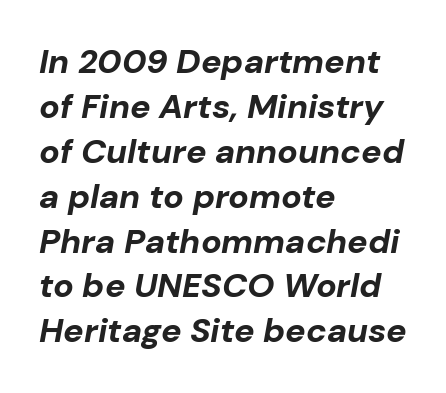
Summary of weight: heavy, a full bold. Descender tails drop into unmarked territory. Character widths vary here, with narrow letters taking less room than wide ones. The designer left line spacing at the default. The lettering tilts uniformly, giving the passage an italic look. Nothing unusual about the tracking: characters are spaced as the font intends.
